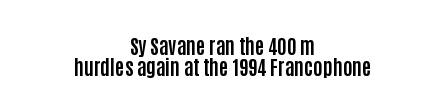
The image shows 20 px bold type, upright; set centered, tight line spacing (1.05x), normal letter spacing, not underlined.
